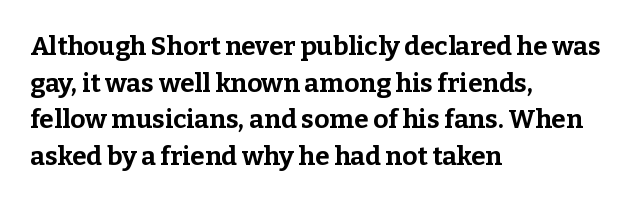
{"italic": "no", "bold": "yes", "underline": "no", "align": "left", "line_spacing": "normal", "line_spacing_ratio": 1.41, "letter_spacing": "normal", "letter_spacing_em": 0.0, "glyph_px": 26}
